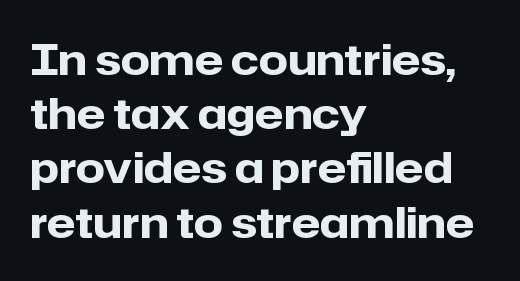
The block of text has a typical density, with ordinary space between rows. What kind of face is this? One without serifs — a sans. Each row of text sits above clean, open space. The rendering uses a bold face; every stroke is thick and dark. This rendering leaves character spacing at its baseline value. This rendering uses left alignment, leaving the right contour irregular.
